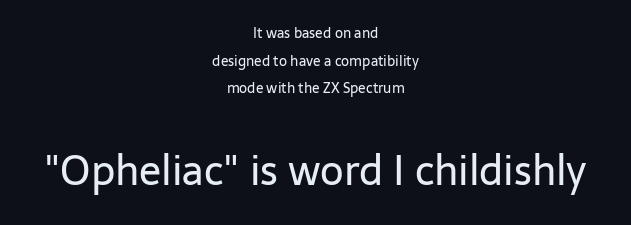
The rendering shows plain stroke endings on the letterforms — a sans-serif design. The line-height multiplier appears high, well above default. Is this a fixed-width face? No — the glyphs have proportional, varying widths. The face used here appears at its bigger size in the lower chunk. The area under the type is left untouched.
